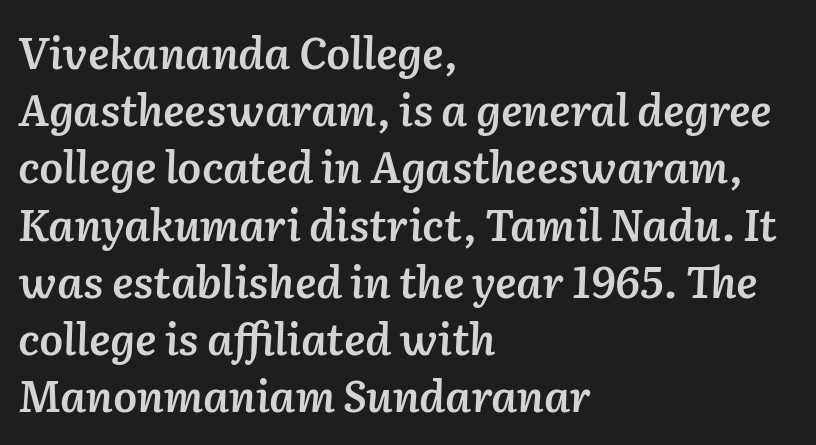
Q: Is the text bold? A: Semi-bold.
Q: Is the text italic (slanted)? A: Yes, it leans right by about 2 degrees.
Q: Is the text underlined? A: No.
Q: How is the paragraph aligned? A: Left-aligned.
Q: Is the spacing between letters normal or unusually wide? A: Normal.
Q: Is the spacing between lines tight, normal or loose? A: Normal.
Q: Width (condensed, normal, or wide)? A: Normal.
Q: Stroke contrast? A: Low.
Q: x-height? A: Medium.
Q: Monospaced? A: No.
